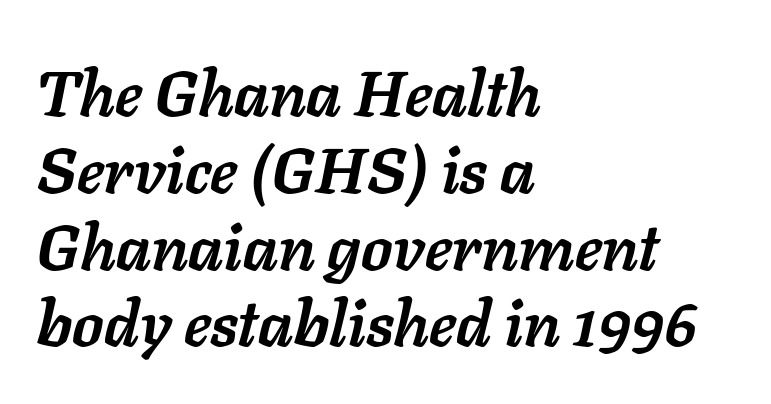
{"italic": "yes", "lean": "right", "slant_degrees": 11, "bold": "yes", "weight": "semibold", "width": "normal", "stroke_contrast": "low", "x_height": "medium", "monospaced": "no", "underline": "no", "align": "left", "line_spacing_ratio": 1.2, "letter_spacing": "normal", "letter_spacing_em": 0.0, "glyph_px": 64}
